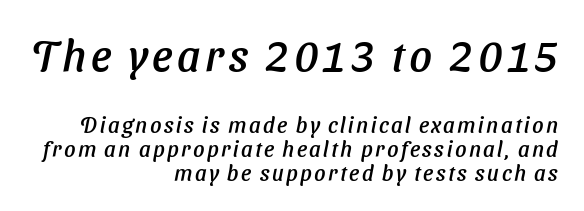
Each letter keeps its own natural width here, so spacing adapts to shape. The gap between lines stays unmarked. In this sample the first text group is rendered at the bigger scale. Does the leading feel generous? Not at all — it's pinched. The lines are quadded right.
